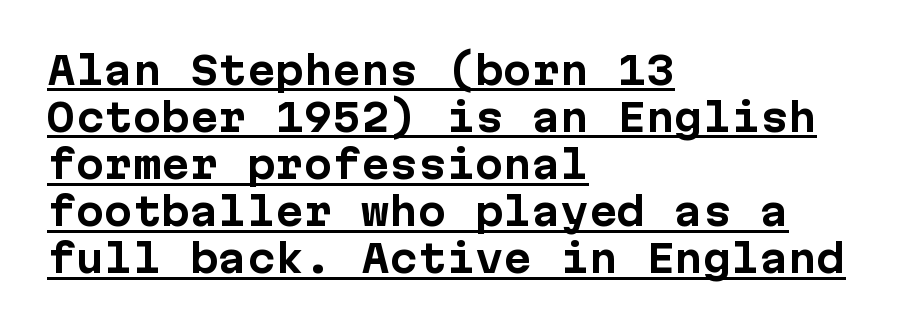
Q: Is the text bold? A: Yes.
Q: Is the text italic (slanted)? A: No, it is upright.
Q: Is the typeface a serif or a sans-serif typeface? A: Sans-serif.
Q: Is the text underlined? A: Yes.
Q: How is the paragraph aligned? A: Left-aligned.
Q: Is the spacing between letters normal or unusually wide? A: Normal.
Q: Width (condensed, normal, or wide)? A: Normal.
Q: Stroke contrast? A: Low.
Q: x-height? A: Medium.
Q: Monospaced? A: Yes.
